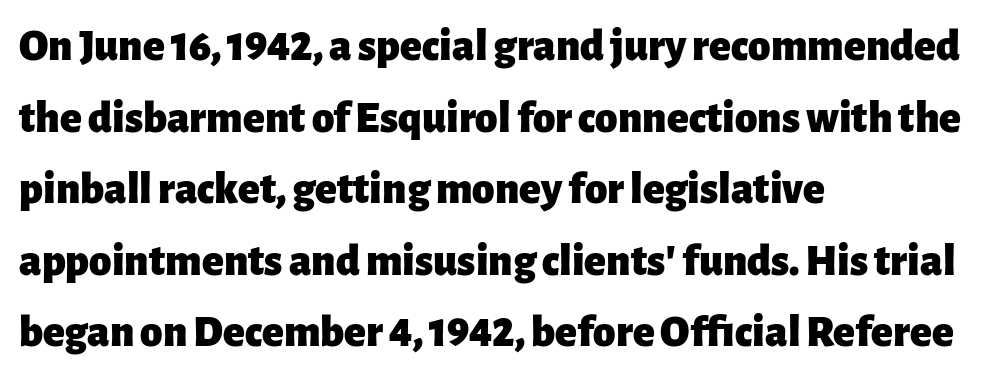
{"serif": "no", "italic": "no", "bold": "yes", "weight": "heavy", "width": "normal", "stroke_contrast": "low", "x_height": "medium", "monospaced": "no", "underline": "no", "align": "left", "line_spacing": "normal", "line_spacing_ratio": 1.59, "letter_spacing": "normal", "letter_spacing_em": 0.0, "glyph_px": 45}
